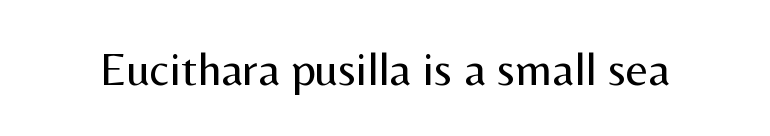
Q: Is the text bold? A: No.
Q: Is the text italic (slanted)? A: No, it is upright.
Q: Is the typeface a serif or a sans-serif typeface? A: Sans-serif.
Q: Is the text underlined? A: No.
Q: Is the spacing between letters normal or unusually wide? A: Normal.
Q: Width (condensed, normal, or wide)? A: Normal.
Q: Stroke contrast? A: Medium.
Q: x-height? A: Medium.
Q: Monospaced? A: No.
